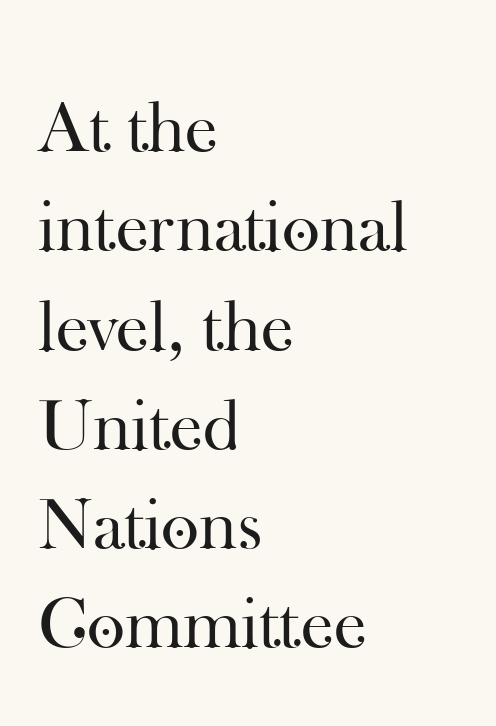
Compared with typical paragraphs, the rows here are spaced about the same. Ordinary non-slanted type is in use. This sample is left-justified, so line endings fall wherever the words run out. Weight: in the light-to-regular range. These lines are composed in type with serifs.
